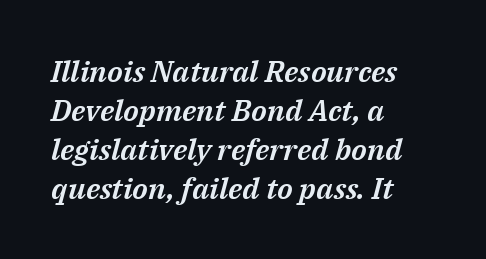
{"italic": "yes", "lean": "right", "slant_degrees": 14, "width": "normal", "stroke_contrast": "medium", "x_height": "medium", "monospaced": "no", "underline": "no", "align": "left", "line_spacing": "normal", "line_spacing_ratio": 1.3, "letter_spacing": "normal", "letter_spacing_em": 0.0, "glyph_px": 30}
